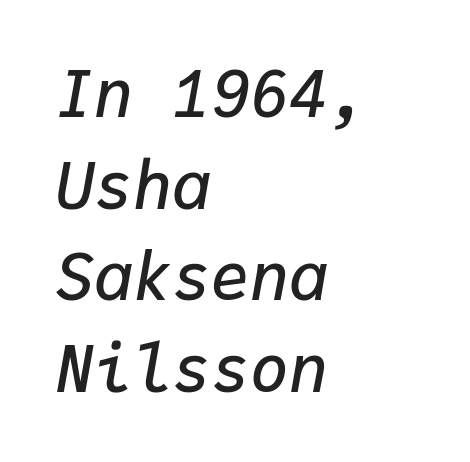
The image shows 65 px semibold type, italic (leaning right), monospaced; set left-aligned, normal line spacing (1.41x), normal letter spacing, not underlined; low stroke contrast and a medium x-height.
